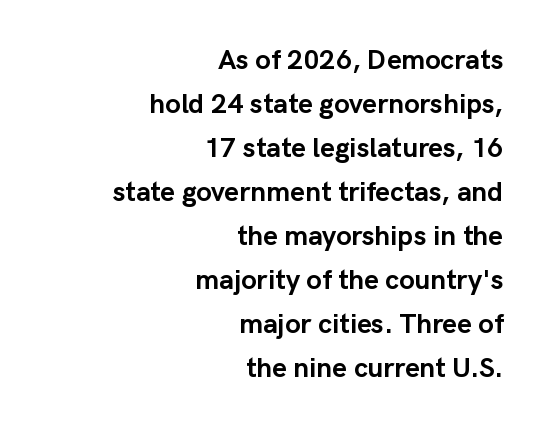
{"serif": "no", "italic": "no", "bold": "yes", "weight": "semibold", "width": "normal", "stroke_contrast": "low", "x_height": "medium", "monospaced": "no", "underline": "no", "align": "right", "line_spacing": "normal", "line_spacing_ratio": 1.57, "letter_spacing": "normal", "letter_spacing_em": 0.0, "glyph_px": 28}
